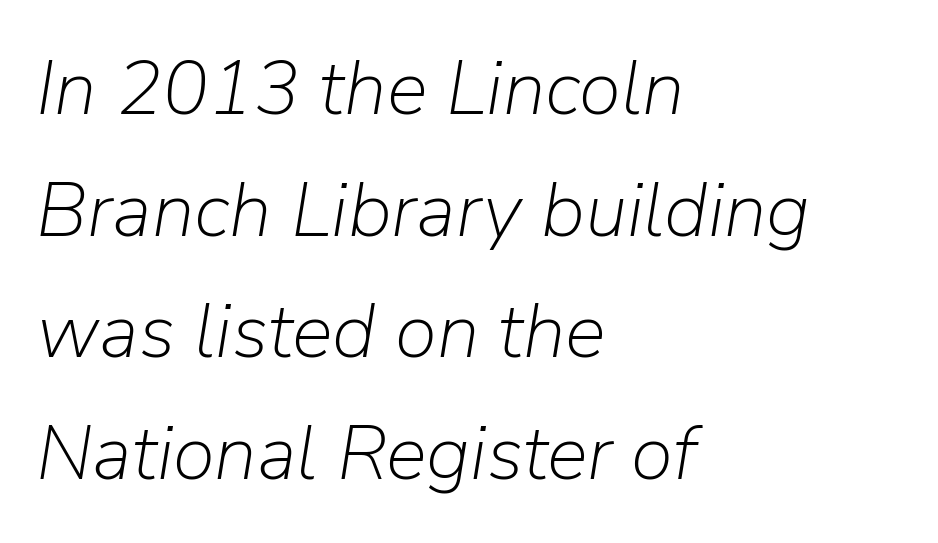
Q: Is the text bold? A: No.
Q: Is the text italic (slanted)? A: Yes, it leans right by about 9 degrees.
Q: Is the text underlined? A: No.
Q: How is the paragraph aligned? A: Left-aligned.
Q: Is the spacing between letters normal or unusually wide? A: Normal.
Q: Is the spacing between lines tight, normal or loose? A: Normal.
Q: Width (condensed, normal, or wide)? A: Normal.
Q: Stroke contrast? A: Low.
Q: x-height? A: Medium.
Q: Monospaced? A: No.
